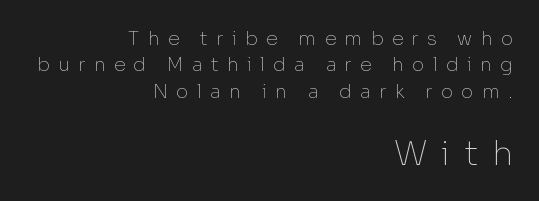
The image shows 33 px thin sans-serif type, upright; set right-aligned, normal line spacing (1.39x), unusually wide letter spacing (+0.43 em), not underlined; the second (bottom) block is 1.74x larger; low stroke contrast and a medium x-height.
